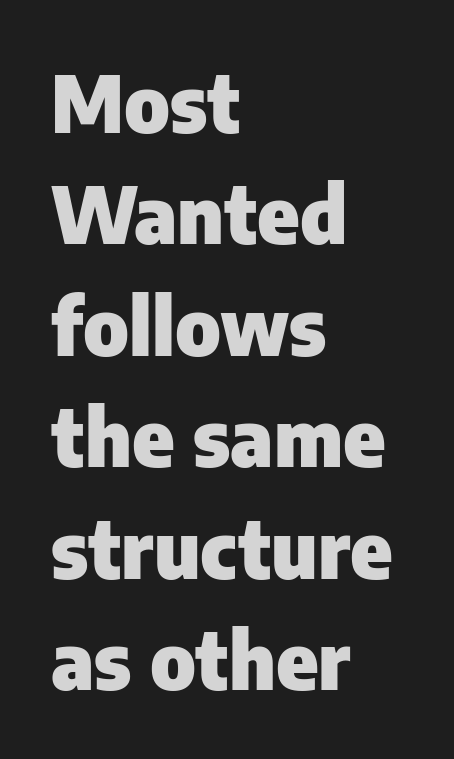
Spacing between characters is what you'd get straight out of the box. Layout note: lines flush left. Type without underlining. Looks like regular typesetting: each glyph gets only the width it needs.
